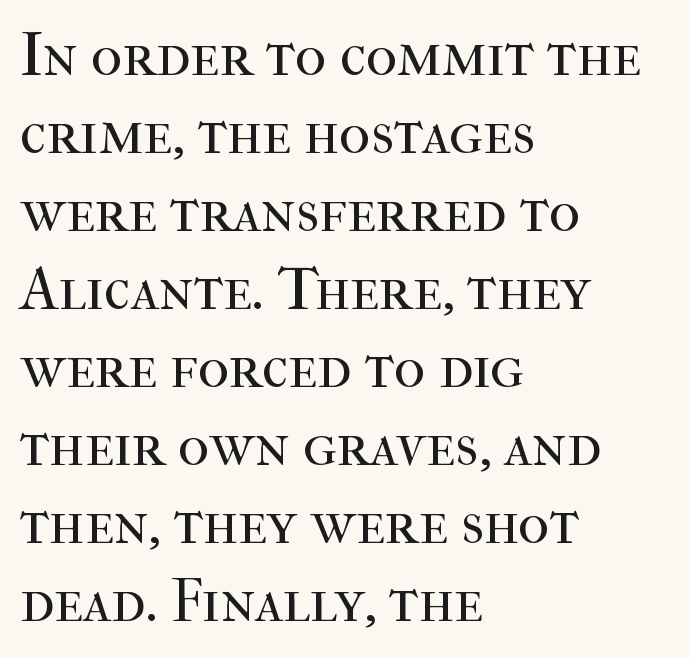
Q: Is the text bold? A: No.
Q: Is the text italic (slanted)? A: No, it is upright.
Q: Is the typeface a serif or a sans-serif typeface? A: Serif.
Q: Is the text underlined? A: No.
Q: How is the paragraph aligned? A: Left-aligned.
Q: Is the spacing between letters normal or unusually wide? A: Normal.
Q: Is the spacing between lines tight, normal or loose? A: Normal.
Q: Width (condensed, normal, or wide)? A: Normal.
Q: Stroke contrast? A: High.
Q: x-height? A: Medium.
Q: Monospaced? A: No.
